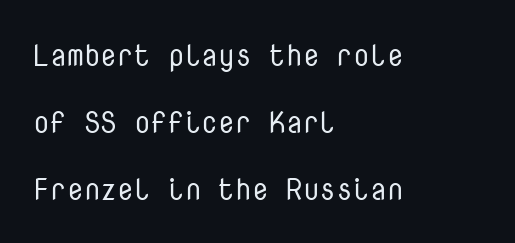
Q: Is the text bold? A: No.
Q: Is the text italic (slanted)? A: No, it is upright.
Q: Is the typeface a serif or a sans-serif typeface? A: Sans-serif.
Q: Is the text underlined? A: No.
Q: How is the paragraph aligned? A: Left-aligned.
Q: Is the spacing between letters normal or unusually wide? A: Normal.
Q: Is the spacing between lines tight, normal or loose? A: Loose.
Q: Width (condensed, normal, or wide)? A: Normal.
Q: Stroke contrast? A: Low.
Q: x-height? A: Medium.
Q: Monospaced? A: Yes.
